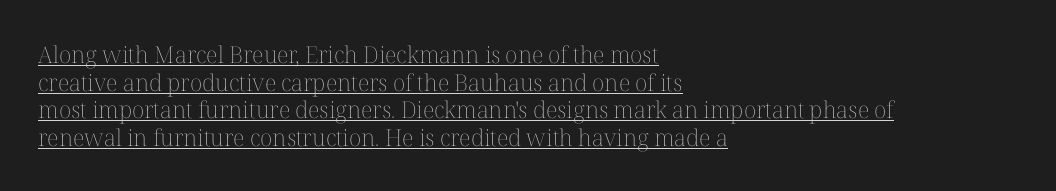
Q: Is the text bold? A: No.
Q: Is the text italic (slanted)? A: No, it is upright.
Q: Is the text underlined? A: Yes.
Q: How is the paragraph aligned? A: Left-aligned.
Q: Is the spacing between letters normal or unusually wide? A: Normal.
